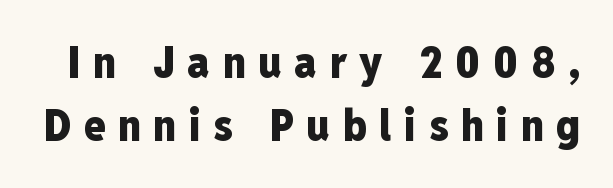
Each glyph is drawn with heavy, bold strokes. Spacing between characters has been opened up far beyond the box default. A sans-serif font was chosen for this passage. Varying glyph widths throughout — classic text-font behaviour. Is there much room between lines? A standard amount, neither cramped nor airy.
